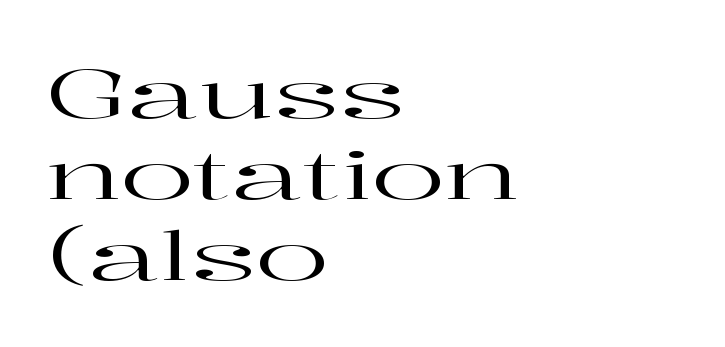
The image shows 68 px wide serif type, upright; set left-aligned, line spacing 1.19x, normal letter spacing, not underlined; high stroke contrast and a medium x-height.
